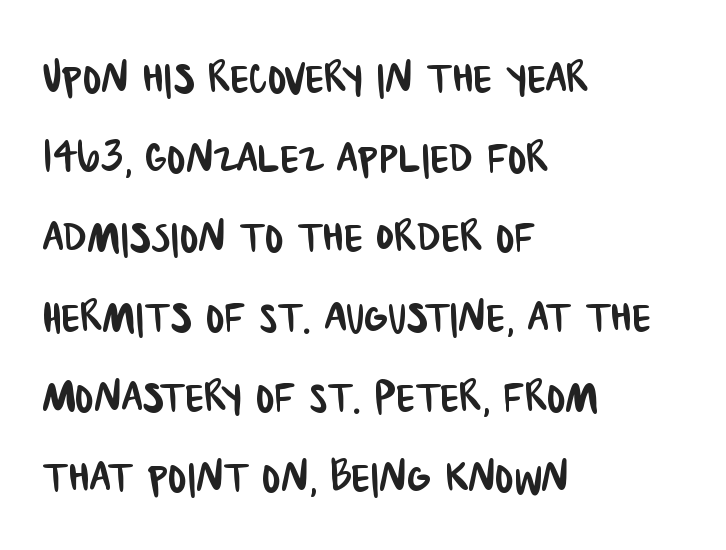
{"serif": "no", "width": "condensed", "stroke_contrast": "low", "x_height": "large", "monospaced": "no", "underline": "no", "align": "left", "line_spacing": "normal", "line_spacing_ratio": 1.45, "letter_spacing": "normal", "letter_spacing_em": 0.0, "glyph_px": 55}
